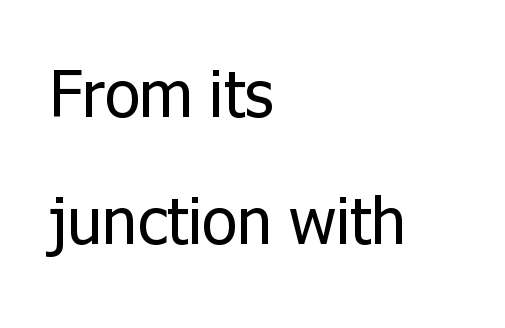
The image shows 65 px regular-weight sans-serif type, upright; set left-aligned, loose line spacing (1.95x), normal letter spacing, not underlined; low stroke contrast and a medium x-height.
